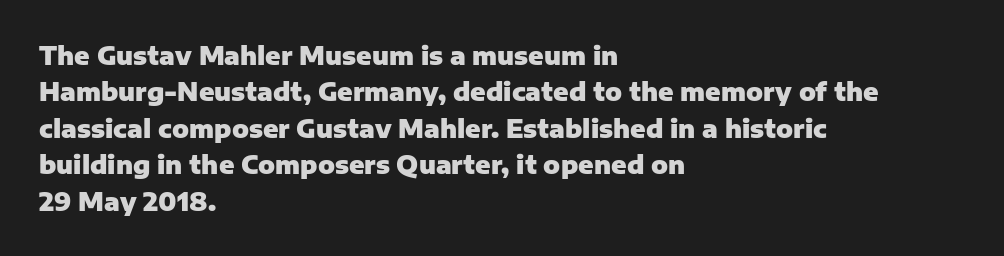
{"italic": "no", "bold": "yes", "underline": "no", "align": "left", "line_spacing": "normal", "line_spacing_ratio": 1.46, "letter_spacing": "normal", "letter_spacing_em": 0.0, "glyph_px": 25}
